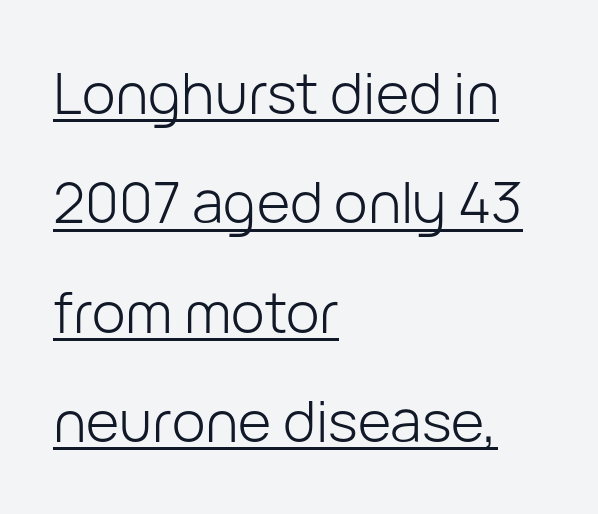
Q: Is the text bold? A: No.
Q: Is the text italic (slanted)? A: No, it is upright.
Q: Is the typeface a serif or a sans-serif typeface? A: Sans-serif.
Q: Is the text underlined? A: Yes.
Q: How is the paragraph aligned? A: Left-aligned.
Q: Is the spacing between letters normal or unusually wide? A: Normal.
Q: Is the spacing between lines tight, normal or loose? A: Loose.
Q: Width (condensed, normal, or wide)? A: Normal.
Q: Stroke contrast? A: Low.
Q: x-height? A: Medium.
Q: Monospaced? A: No.
